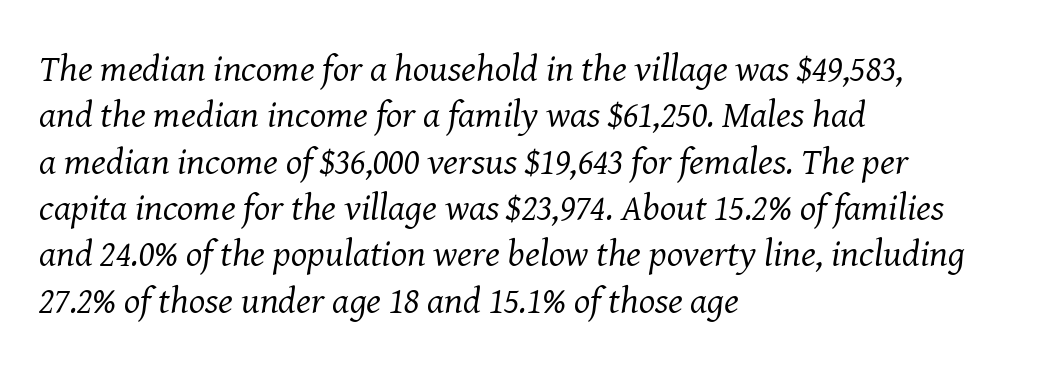
The image shows 38 px regular-weight serif type, italic (leaning right); set left-aligned, line spacing 1.22x, normal letter spacing, not underlined; medium stroke contrast and a medium x-height.
